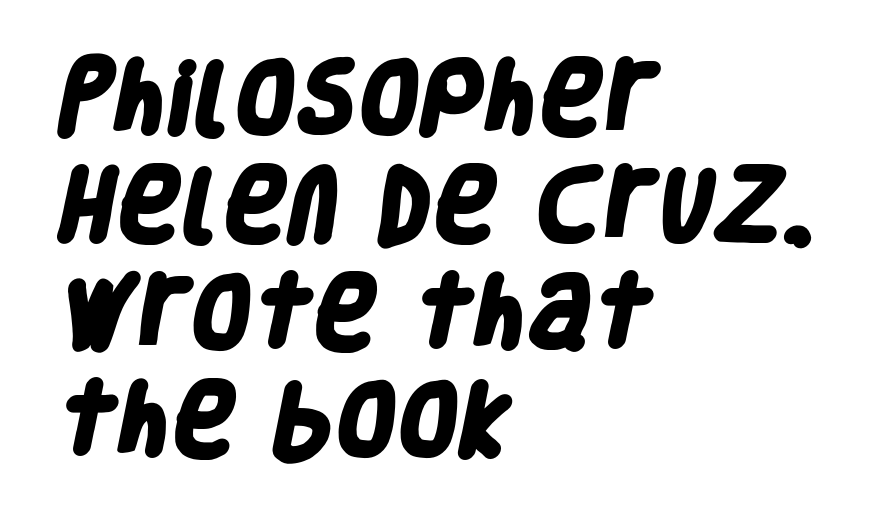
{"serif": "no", "bold": "yes", "weight": "heavy", "width": "condensed", "stroke_contrast": "low", "x_height": "large", "monospaced": "no", "underline": "no", "align": "left", "line_spacing": "normal", "line_spacing_ratio": 1.36, "letter_spacing": "normal", "letter_spacing_em": 0.0, "glyph_px": 79}
